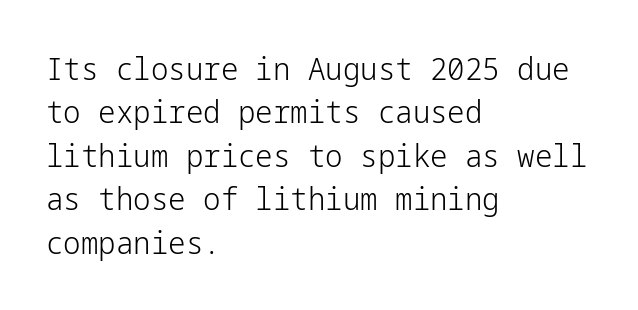
The image shows 31 px light sans-serif type, upright; set left-aligned, normal line spacing (1.4x), normal letter spacing, not underlined; low stroke contrast and a medium x-height.
